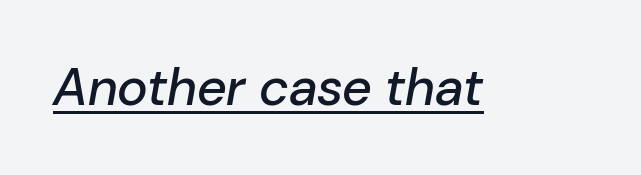
{"italic": "yes", "lean": "right", "slant_degrees": 10, "width": "normal", "stroke_contrast": "low", "x_height": "medium", "monospaced": "no", "underline": "yes", "letter_spacing": "normal", "letter_spacing_em": 0.0, "glyph_px": 52}
